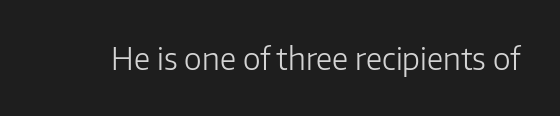
The image shows 30 px light sans-serif type, upright; set normal letter spacing, not underlined; low stroke contrast and a medium x-height.
